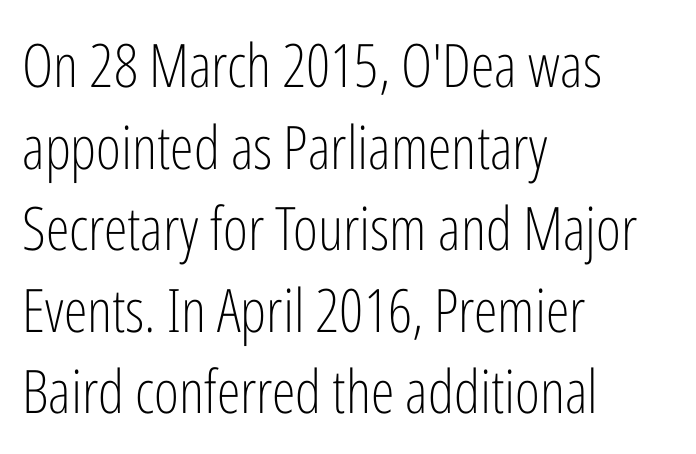
Q: Is the text bold? A: No.
Q: Is the text italic (slanted)? A: No, it is upright.
Q: Is the typeface a serif or a sans-serif typeface? A: Sans-serif.
Q: Is the text underlined? A: No.
Q: How is the paragraph aligned? A: Left-aligned.
Q: Is the spacing between letters normal or unusually wide? A: Normal.
Q: Is the spacing between lines tight, normal or loose? A: Normal.
Q: Width (condensed, normal, or wide)? A: Condensed.
Q: Stroke contrast? A: Low.
Q: x-height? A: Medium.
Q: Monospaced? A: No.
